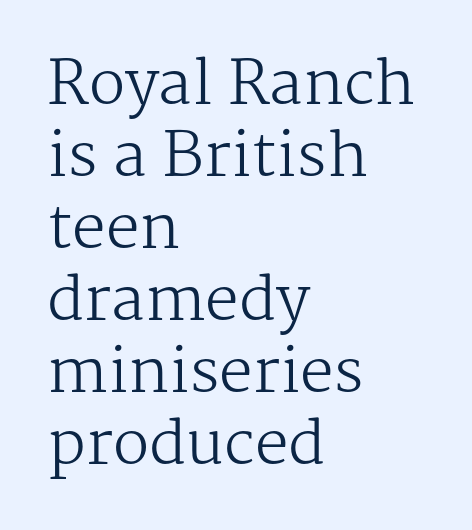
Q: Is the text bold? A: No.
Q: Is the text italic (slanted)? A: No, it is upright.
Q: Is the typeface a serif or a sans-serif typeface? A: Serif.
Q: Is the text underlined? A: No.
Q: How is the paragraph aligned? A: Left-aligned.
Q: Is the spacing between letters normal or unusually wide? A: Normal.
Q: Width (condensed, normal, or wide)? A: Normal.
Q: Stroke contrast? A: Medium.
Q: x-height? A: Medium.
Q: Monospaced? A: No.
